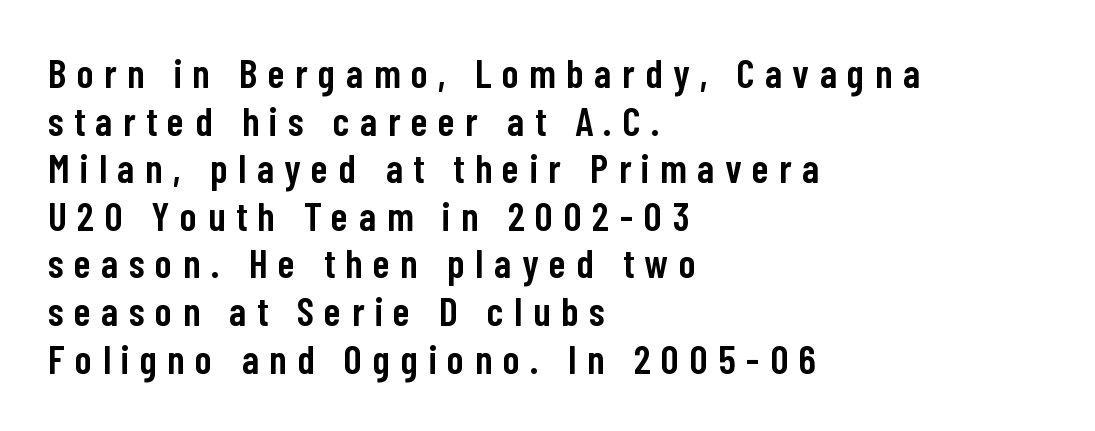
Descenders hang freely into open space. Every character sits straight up, as roman type does. The letterforms stand isolated, each surrounded by extra space. The paragraph shown leans on its left margin. As a designer I'd log this as weight 600, semibold. The passage shown is typeset with a sans-serif family.
